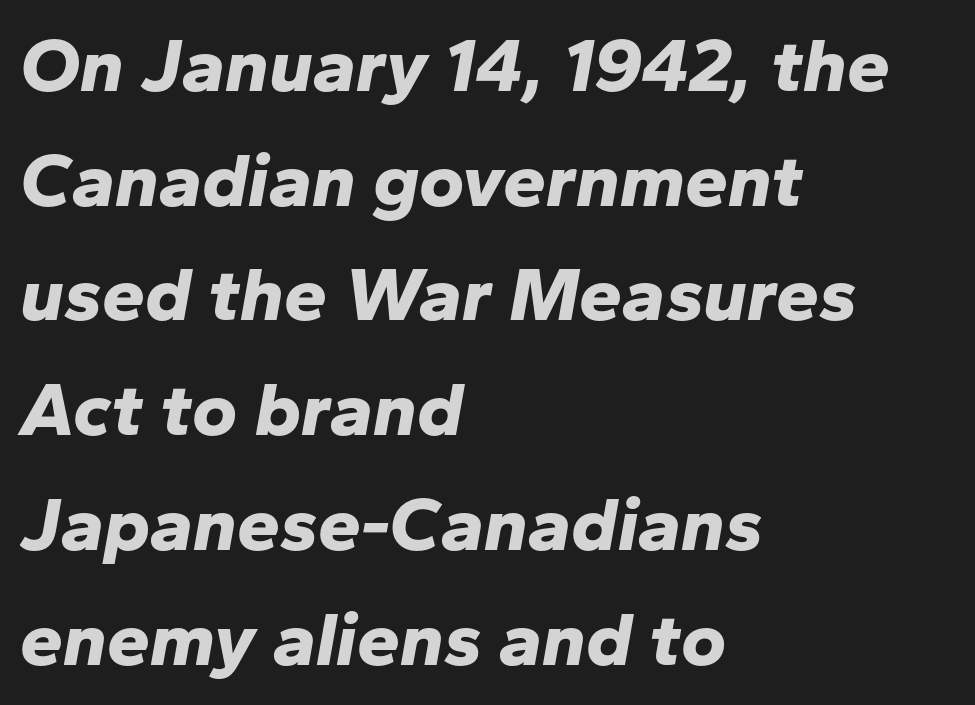
In terms of weight, the rendering is a true, heavy bold. Notice how descenders clear the ascenders below comfortably — that's standard leading. Varying glyph widths throughout — classic text-font behaviour. Leftover space on each line is placed entirely after the last word. The tracking reads as untouched default to a designer's eye. Plain, unruled lines of type.
